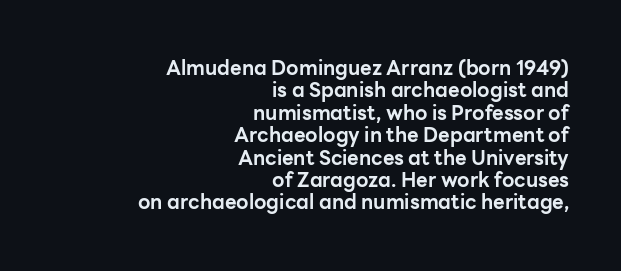
The lettering holds an erect, upright posture throughout. The glyphs have the mass of a bold cut. Casual observation: everything's shoved over to the right. Underlining? Definitely not there. Students, observe: this is what under-led, compact text looks like.
